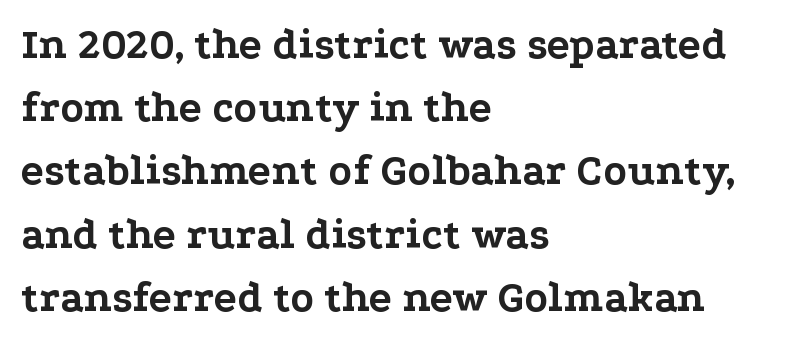
Q: Is the text bold? A: Yes.
Q: Is the text italic (slanted)? A: No, it is upright.
Q: Is the typeface a serif or a sans-serif typeface? A: Serif.
Q: Is the text underlined? A: No.
Q: How is the paragraph aligned? A: Left-aligned.
Q: Is the spacing between letters normal or unusually wide? A: Normal.
Q: Is the spacing between lines tight, normal or loose? A: Normal.
Q: Width (condensed, normal, or wide)? A: Wide.
Q: Stroke contrast? A: Low.
Q: x-height? A: Medium.
Q: Monospaced? A: No.
